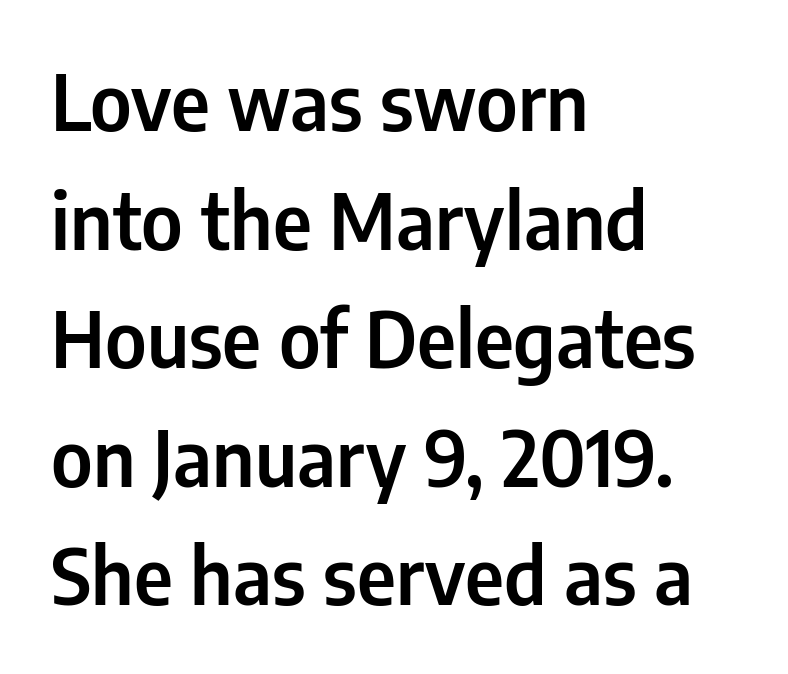
{"serif": "no", "italic": "no", "width": "condensed", "stroke_contrast": "low", "x_height": "medium", "monospaced": "no", "underline": "no", "align": "left", "line_spacing": "normal", "line_spacing_ratio": 1.54, "letter_spacing": "normal", "letter_spacing_em": 0.0, "glyph_px": 77}
